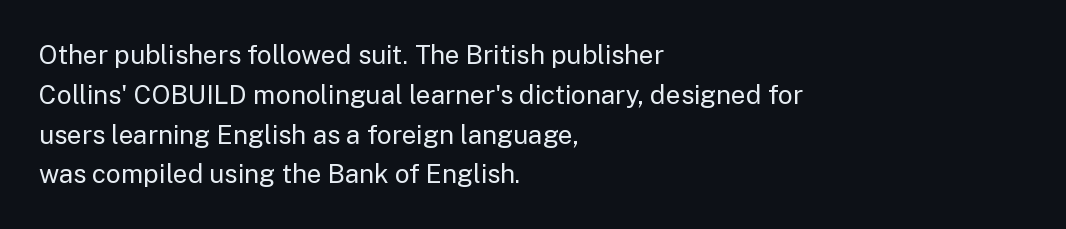
{"italic": "no", "bold": "no", "underline": "no", "align": "left", "line_spacing": "normal", "line_spacing_ratio": 1.53, "letter_spacing": "normal", "letter_spacing_em": 0.0, "glyph_px": 26}
